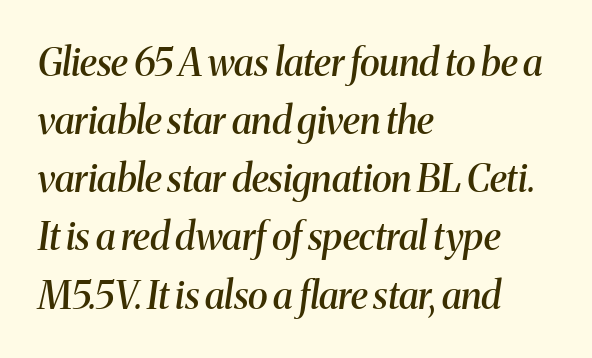
A typesetter would call this proportional, since set widths differ per character. Beneath every word, the page is bare. Each word holds together tightly as a unit, with standard inter-letter gaps. This is moderately heavy type, rendered in semibold. Type style note: has serifs. Every character sits at an angle, as italics do.
